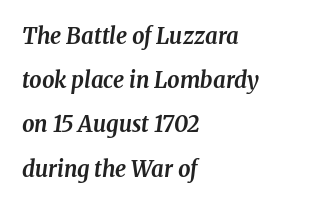
{"italic": "yes", "lean": "right", "slant_degrees": 8, "bold": "yes", "underline": "no", "align": "left", "line_spacing": "loose", "line_spacing_ratio": 2.01, "letter_spacing": "normal", "letter_spacing_em": 0.0, "glyph_px": 22}
